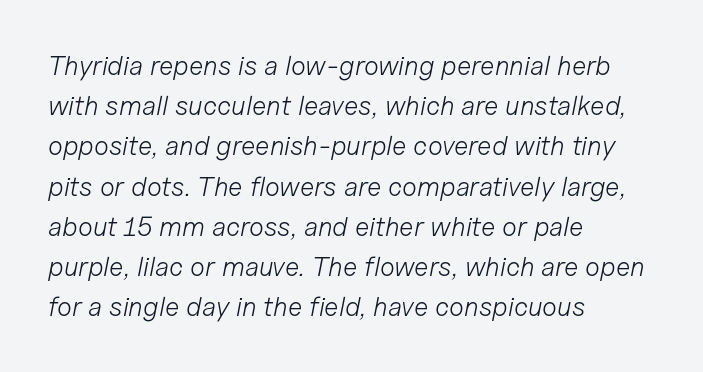
A classic flush-left, rag-right setting is used for this passage. It's the slanting kind of type. A clean baseline with only descenders dipping below it. Default kerning and tracking; the words read as compact shapes.
